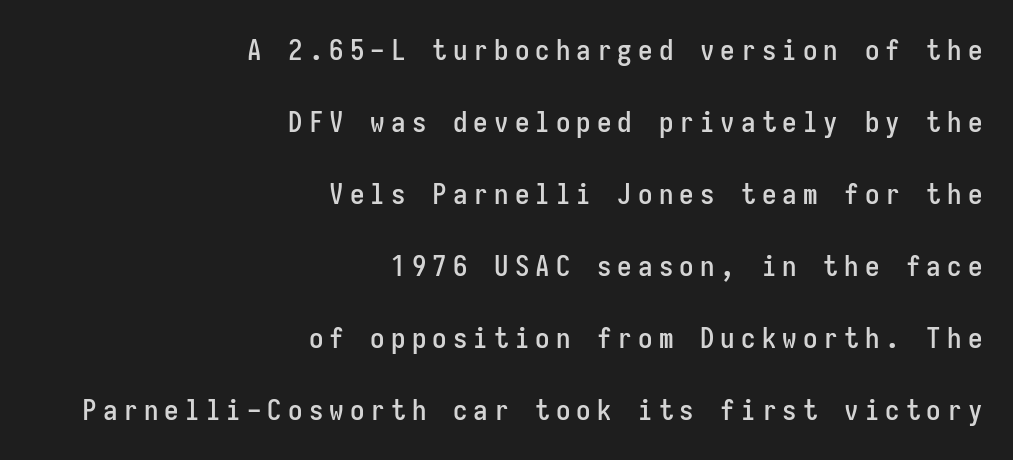
{"serif": "no", "italic": "no", "width": "condensed", "stroke_contrast": "low", "x_height": "medium", "monospaced": "yes", "underline": "no", "align": "right", "line_spacing": "loose", "line_spacing_ratio": 2.48, "letter_spacing": "wide", "letter_spacing_em": 0.21, "glyph_px": 29}
